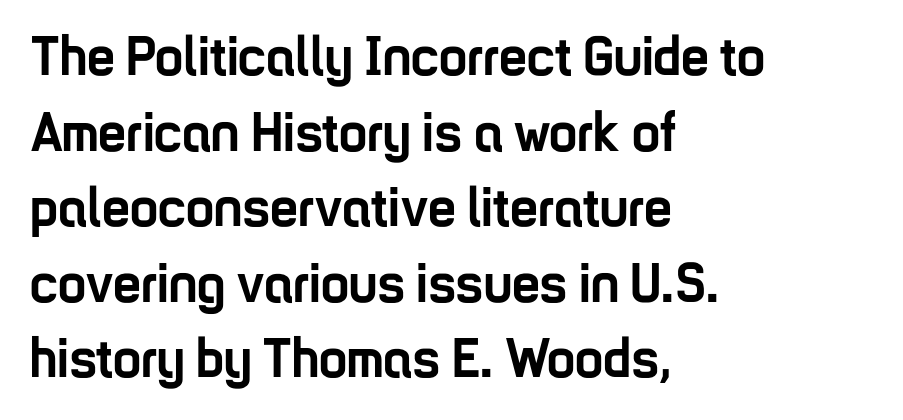
{"serif": "no", "italic": "no", "bold": "yes", "weight": "semibold", "width": "condensed", "stroke_contrast": "low", "x_height": "medium", "monospaced": "no", "underline": "no", "align": "left", "line_spacing": "normal", "line_spacing_ratio": 1.35, "letter_spacing": "normal", "letter_spacing_em": 0.0, "glyph_px": 56}
